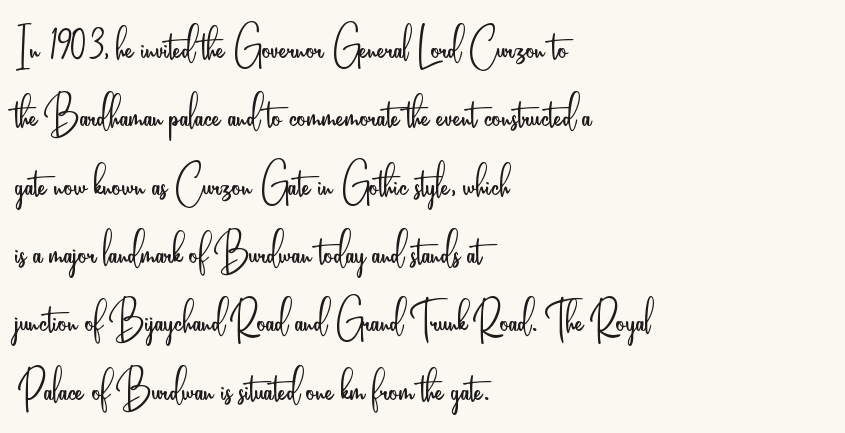
{"serif": "no", "bold": "no", "weight": "light", "width": "condensed", "stroke_contrast": "low", "x_height": "small", "monospaced": "no", "underline": "no", "align": "left", "line_spacing_ratio": 1.22, "letter_spacing": "normal", "letter_spacing_em": 0.0, "glyph_px": 56}
